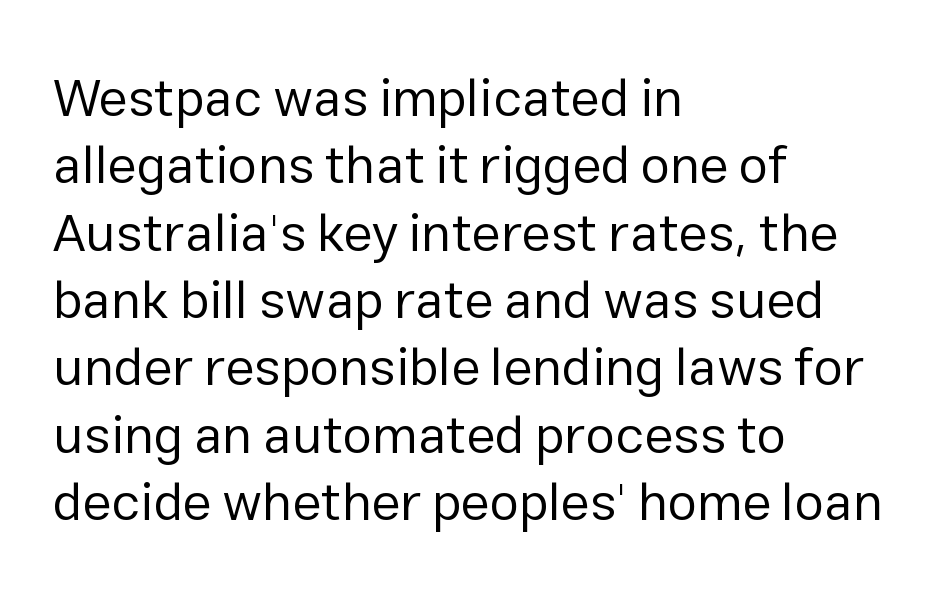
Beneath every word, the page is bare. Is this a heavy cut? Hardly; it is regular or lighter. Ascenders rise straight up at ninety degrees. Note the varied advance widths — an 'i' is clearly narrower than an 'm'.
